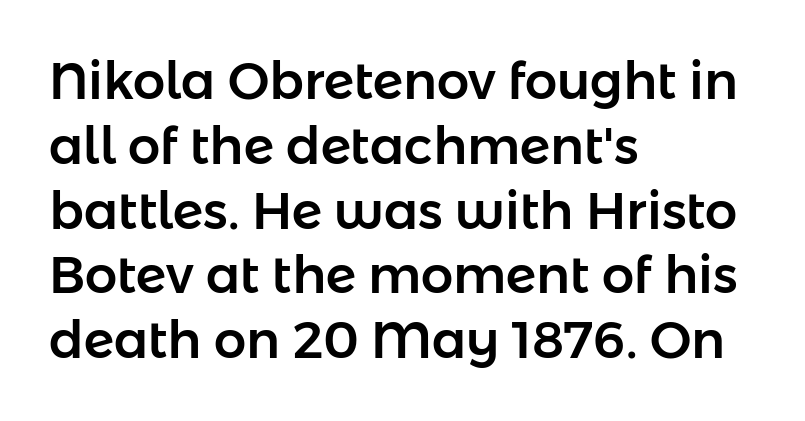
Q: Is the text italic (slanted)? A: No, it is upright.
Q: Is the typeface a serif or a sans-serif typeface? A: Sans-serif.
Q: Is the text underlined? A: No.
Q: How is the paragraph aligned? A: Left-aligned.
Q: Is the spacing between letters normal or unusually wide? A: Normal.
Q: Is the spacing between lines tight, normal or loose? A: Normal.
Q: Width (condensed, normal, or wide)? A: Normal.
Q: Stroke contrast? A: Low.
Q: x-height? A: Medium.
Q: Monospaced? A: No.
